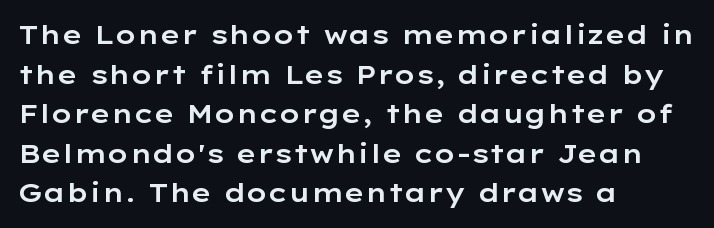
The image shows 26 px text type, upright; set left-aligned, normal line spacing (1.52x), normal letter spacing, not underlined.
